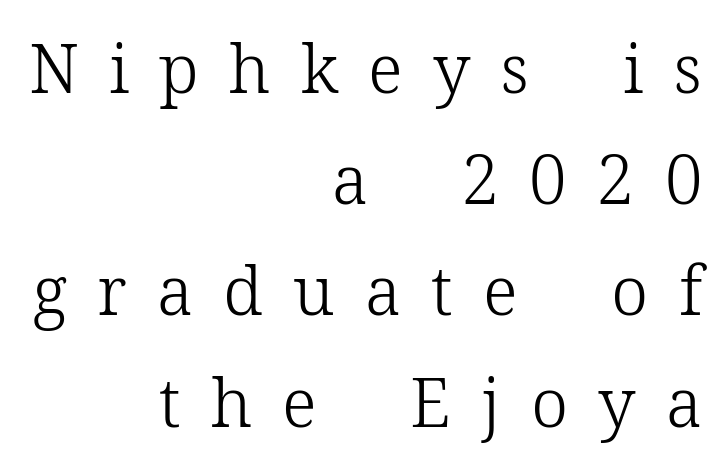
The image shows 67 px light serif type, upright; set right-aligned, normal line spacing (1.66x), unusually wide letter spacing (+0.45 em), not underlined; low stroke contrast and a medium x-height.
